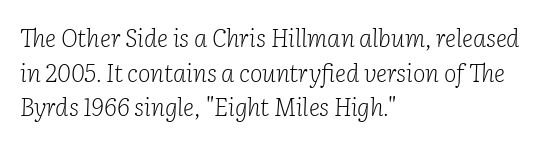
The image shows 24 px text type, italic (leaning right); set left-aligned, normal line spacing (1.44x), normal letter spacing, not underlined.
